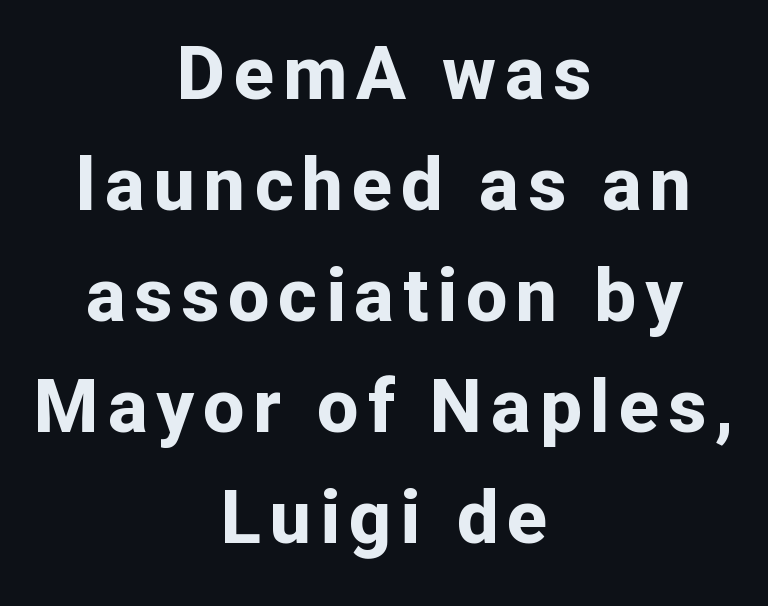
Q: Is the text bold? A: Yes.
Q: Is the text italic (slanted)? A: No, it is upright.
Q: Is the typeface a serif or a sans-serif typeface? A: Sans-serif.
Q: Is the text underlined? A: No.
Q: How is the paragraph aligned? A: Centered.
Q: Is the spacing between lines tight, normal or loose? A: Normal.
Q: Width (condensed, normal, or wide)? A: Normal.
Q: Stroke contrast? A: Low.
Q: x-height? A: Medium.
Q: Monospaced? A: No.
